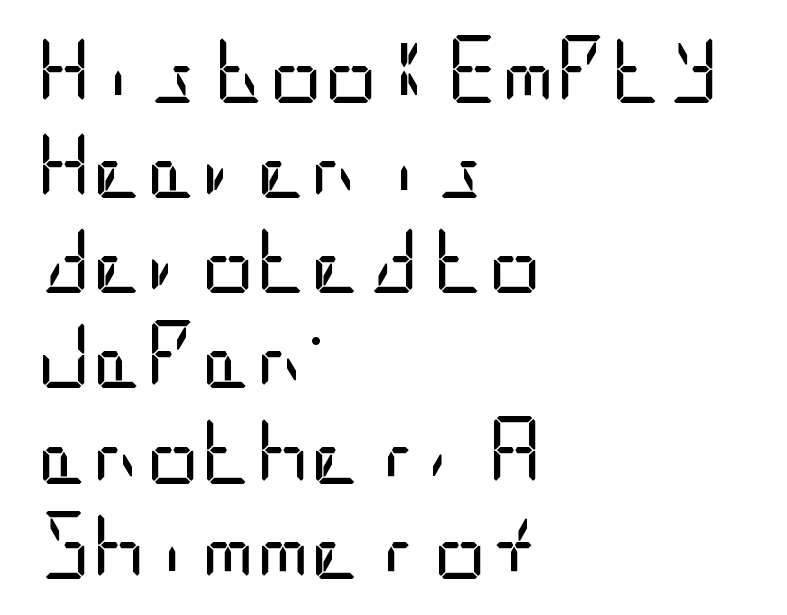
Q: Is the text bold? A: No.
Q: Is the text italic (slanted)? A: No, it is upright.
Q: Is the typeface a serif or a sans-serif typeface? A: Sans-serif.
Q: Is the text underlined? A: No.
Q: How is the paragraph aligned? A: Left-aligned.
Q: Is the spacing between letters normal or unusually wide? A: Normal.
Q: Is the spacing between lines tight, normal or loose? A: Normal.
Q: Width (condensed, normal, or wide)? A: Condensed.
Q: Stroke contrast? A: Low.
Q: x-height? A: Large.
